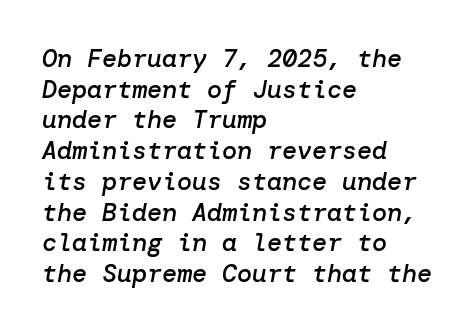
Q: Is the text bold? A: Semi-bold.
Q: Is the text italic (slanted)? A: Yes, it leans right by about 10 degrees.
Q: Is the text underlined? A: No.
Q: How is the paragraph aligned? A: Left-aligned.
Q: Is the spacing between letters normal or unusually wide? A: Normal.
